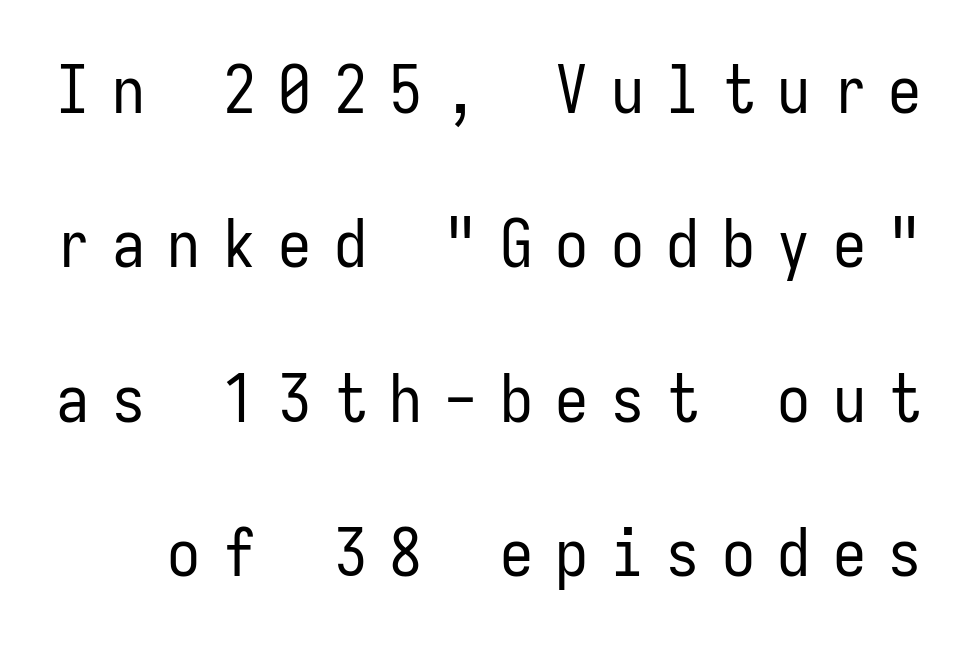
{"serif": "no", "italic": "no", "bold": "no", "weight": "regular", "width": "condensed", "stroke_contrast": "low", "x_height": "medium", "monospaced": "yes", "underline": "no", "line_spacing": "loose", "line_spacing_ratio": 2.34, "letter_spacing": "wide", "letter_spacing_em": 0.34, "glyph_px": 66}
